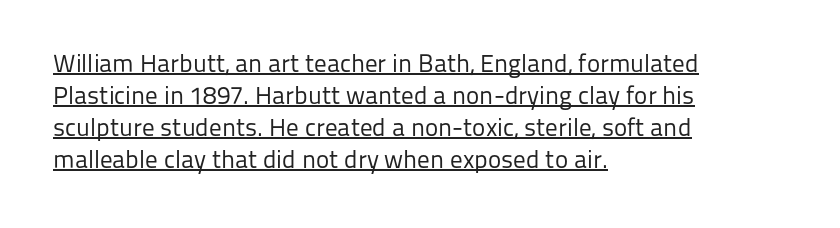
A typesetter would call this leading conventional body-copy spacing. Ordinary non-slanted type is in use. Honestly, the underline is the first thing you notice here. Ink coverage per letter is moderate at most. Left-aligned paragraph, ragged on the right.
